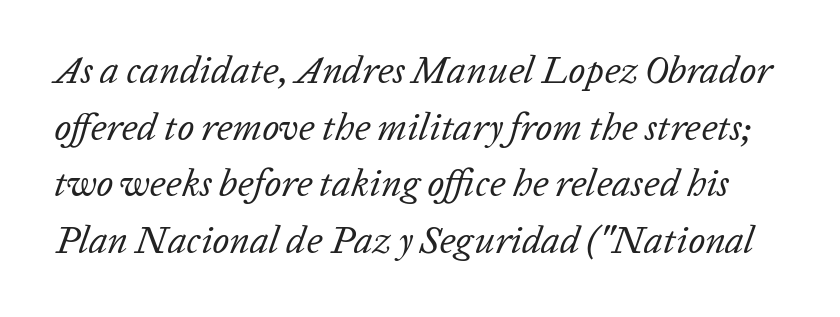
{"italic": "yes", "lean": "right", "slant_degrees": 20, "bold": "no", "weight": "regular", "width": "normal", "stroke_contrast": "low", "x_height": "medium", "monospaced": "no", "underline": "no", "line_spacing": "normal", "line_spacing_ratio": 1.49, "letter_spacing": "normal", "letter_spacing_em": 0.0, "glyph_px": 38}
